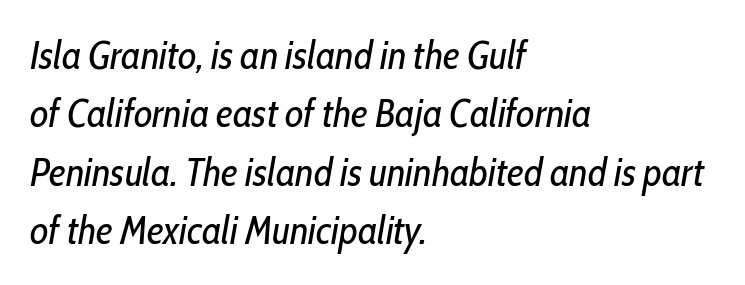
The image shows 40 px regular-weight, condensed type, italic (leaning right); set left-aligned, normal line spacing (1.46x), normal letter spacing, not underlined; low stroke contrast and a medium x-height.
